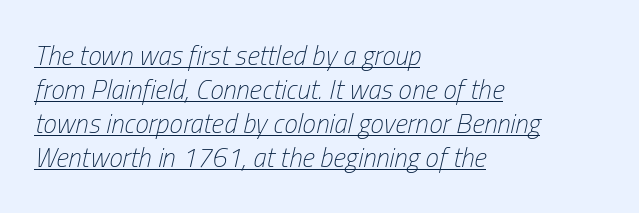
Style check: oblique. The letterforms sit shoulder to shoulder at normal distance. Underline: present. Reading down the block, your eye returns to a fixed left position each line.
